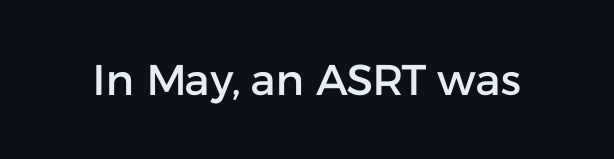
Q: Is the text italic (slanted)? A: No, it is upright.
Q: Is the typeface a serif or a sans-serif typeface? A: Sans-serif.
Q: Is the text underlined? A: No.
Q: Is the spacing between letters normal or unusually wide? A: Normal.
Q: Width (condensed, normal, or wide)? A: Normal.
Q: Stroke contrast? A: Low.
Q: x-height? A: Medium.
Q: Monospaced? A: No.
